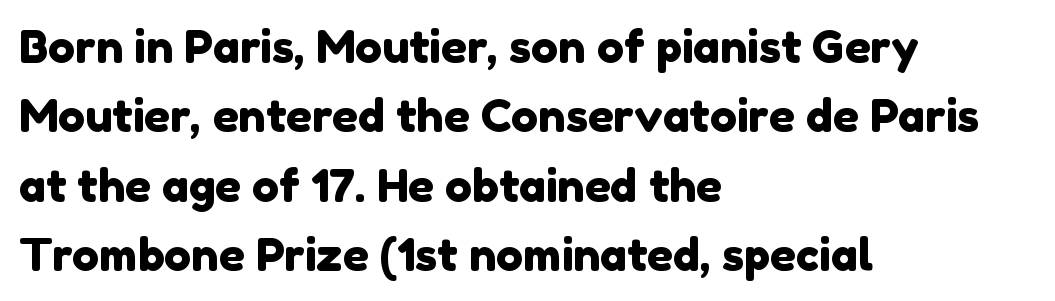
Q: Is the typeface a serif or a sans-serif typeface? A: Sans-serif.
Q: Is the text underlined? A: No.
Q: How is the paragraph aligned? A: Left-aligned.
Q: Is the spacing between letters normal or unusually wide? A: Normal.
Q: Is the spacing between lines tight, normal or loose? A: Normal.
Q: Width (condensed, normal, or wide)? A: Normal.
Q: Stroke contrast? A: Low.
Q: x-height? A: Medium.
Q: Monospaced? A: No.
